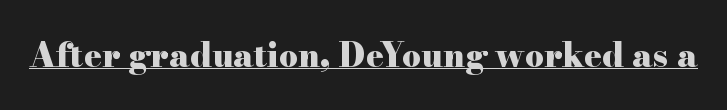
Q: Is the text bold? A: Yes.
Q: Is the text italic (slanted)? A: No, it is upright.
Q: Is the typeface a serif or a sans-serif typeface? A: Serif.
Q: Is the text underlined? A: Yes.
Q: Is the spacing between letters normal or unusually wide? A: Normal.
Q: Width (condensed, normal, or wide)? A: Wide.
Q: Stroke contrast? A: High.
Q: x-height? A: Small.
Q: Monospaced? A: No.
